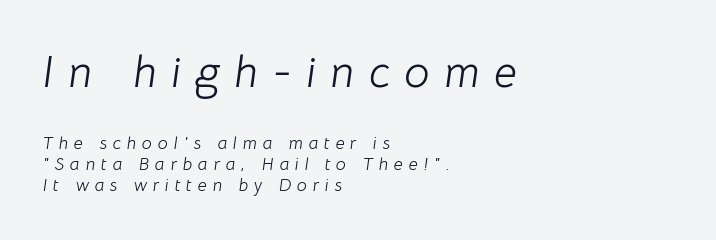
{"italic": "yes", "lean": "right", "slant_degrees": 8, "bold": "no", "weight": "light", "width": "normal", "stroke_contrast": "low", "x_height": "medium", "monospaced": "no", "underline": "no", "align": "left", "line_spacing_ratio": 1.16, "letter_spacing": "wide", "letter_spacing_em": 0.32, "larger_block": "first", "size_ratio": 2.5, "glyph_px": 45}
